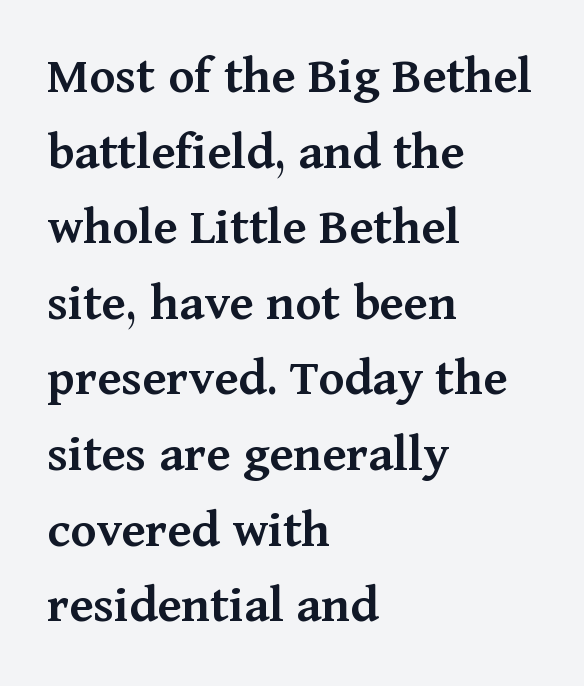
Q: Is the text bold? A: Semi-bold.
Q: Is the text italic (slanted)? A: No, it is upright.
Q: Is the typeface a serif or a sans-serif typeface? A: Serif.
Q: Is the text underlined? A: No.
Q: How is the paragraph aligned? A: Left-aligned.
Q: Is the spacing between letters normal or unusually wide? A: Normal.
Q: Is the spacing between lines tight, normal or loose? A: Normal.
Q: Width (condensed, normal, or wide)? A: Normal.
Q: Stroke contrast? A: Medium.
Q: x-height? A: Medium.
Q: Monospaced? A: No.
